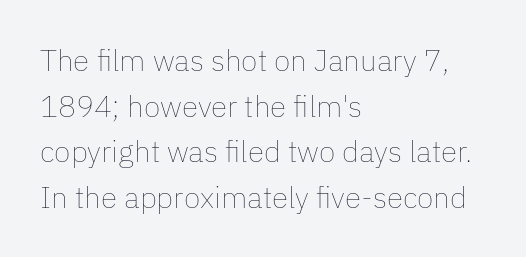
{"italic": "no", "bold": "no", "weight": "thin", "width": "normal", "stroke_contrast": "low", "x_height": "medium", "monospaced": "no", "underline": "no", "align": "left", "line_spacing": "normal", "line_spacing_ratio": 1.52, "letter_spacing": "normal", "letter_spacing_em": 0.0, "glyph_px": 30}
